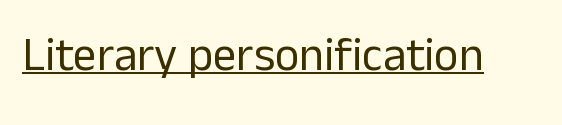
Here the glyphs are tracked normally, forming tight word shapes. Here the designer chose a conventional face with non-uniform glyph widths. This rendering features underlined lettering. Summary of weight: not heavy and not bold. The typeface chosen for these lines omits serifs. The specimen reads as upright at a glance.
